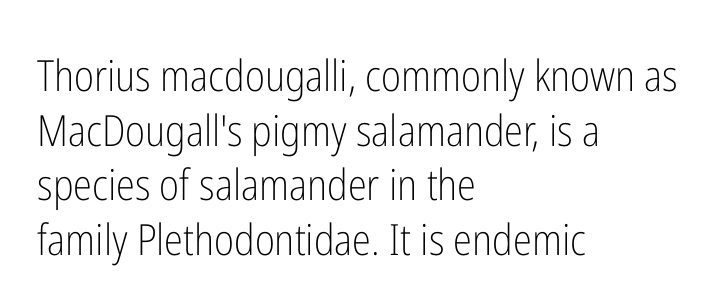
{"serif": "no", "italic": "no", "bold": "no", "weight": "light", "width": "condensed", "stroke_contrast": "low", "x_height": "medium", "monospaced": "no", "underline": "no", "align": "left", "line_spacing": "normal", "line_spacing_ratio": 1.27, "letter_spacing": "normal", "letter_spacing_em": 0.0, "glyph_px": 43}
